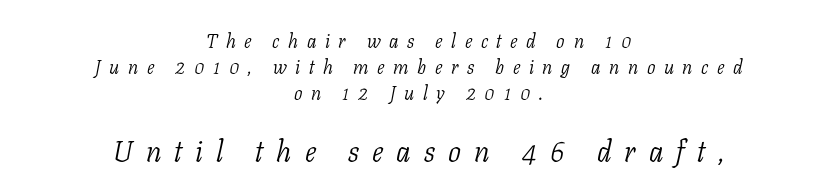
Think of a printed novel: that variable character pitch is what you see here. Typographically, this falls in the serif category. Horizontal alignment here is central, giving a formal, balanced look. Lines of text with bare space underneath. Counters stay open thanks to moderate or lighter strokes.
